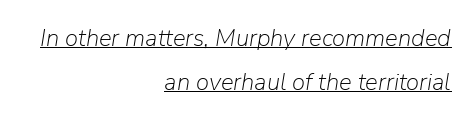
{"italic": "yes", "lean": "right", "slant_degrees": 9, "bold": "no", "underline": "yes", "align": "right", "line_spacing_ratio": 1.82, "letter_spacing": "normal", "letter_spacing_em": 0.0, "glyph_px": 24}
